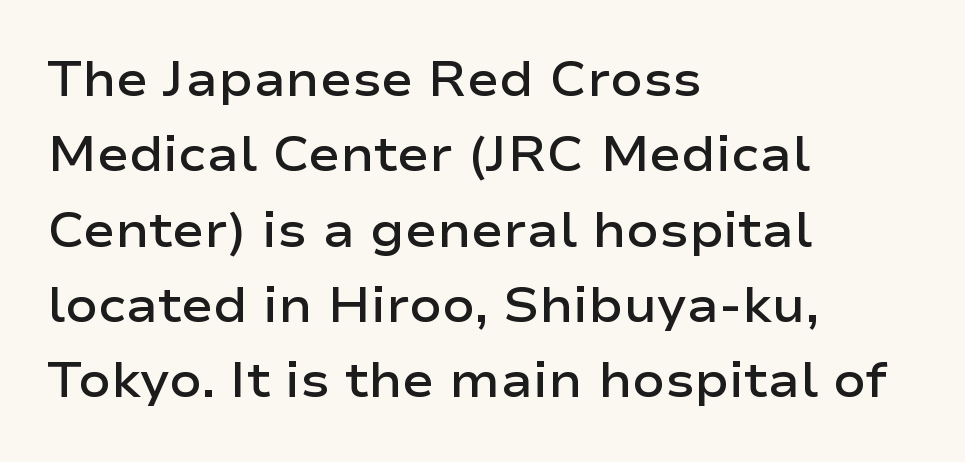
The letters are semibold — heavier than regular but short of a full bold. Varying glyph widths throughout — classic text-font behaviour. Nope, not italic — everything's standing straight. Any mark beneath the type? The region is blank. The designer left line spacing at the default.
